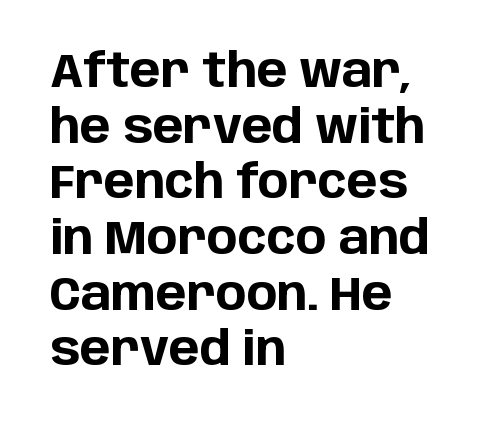
{"serif": "no", "italic": "no", "bold": "yes", "weight": "bold", "width": "normal", "stroke_contrast": "low", "x_height": "large", "monospaced": "no", "underline": "no", "align": "left", "line_spacing_ratio": 1.21, "letter_spacing": "normal", "letter_spacing_em": 0.0, "glyph_px": 46}
